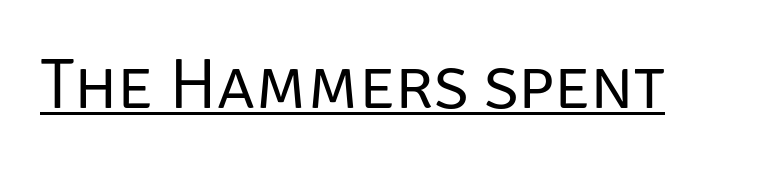
The image shows 72 px regular-weight sans-serif type, upright; set normal letter spacing, underlined; low stroke contrast and a large x-height.
